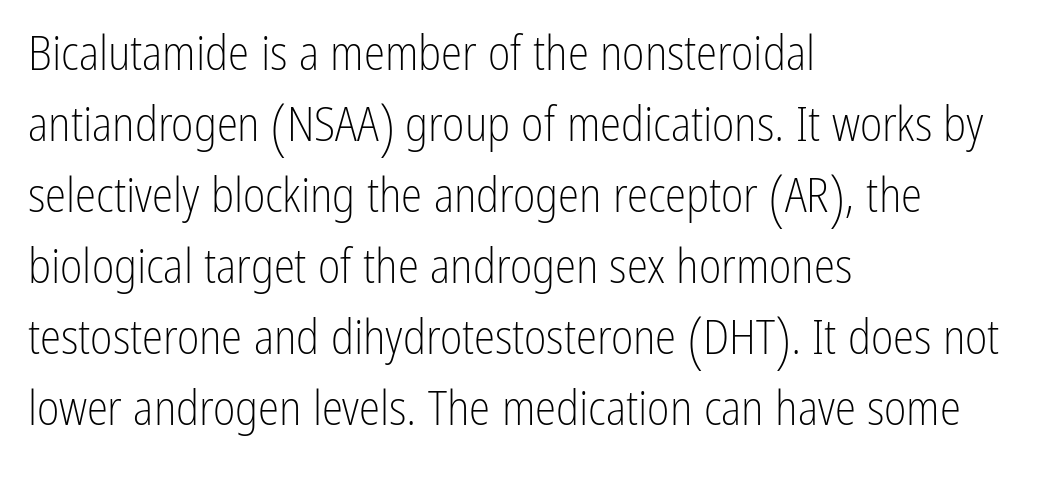
The image shows 48 px light, condensed sans-serif type, upright; set left-aligned, normal line spacing (1.48x), normal letter spacing, not underlined; low stroke contrast and a medium x-height.
